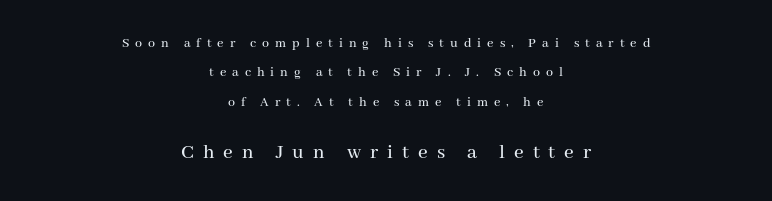
{"italic": "no", "underline": "no", "align": "center", "line_spacing": "loose", "line_spacing_ratio": 2.09, "letter_spacing": "wide", "letter_spacing_em": 0.43, "larger_block": "second", "size_ratio": 1.5, "glyph_px": 21}
